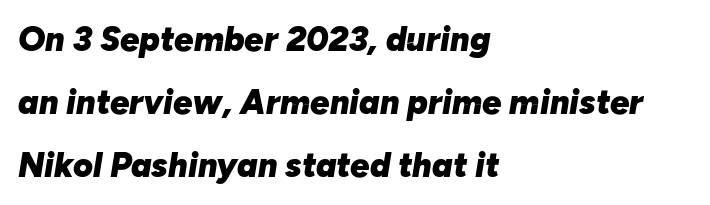
Looking at the ascenders, they clearly lean. The rendering uses natural spacing where letterforms have individual widths. Honestly, the letter spacing is just normal — you wouldn't notice it. Each line starts at the same left margin while the right side varies. In terms of weight, the rendering is a true, heavy bold.
